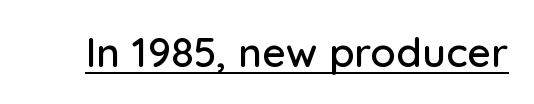
Q: Is the text italic (slanted)? A: No, it is upright.
Q: Is the typeface a serif or a sans-serif typeface? A: Sans-serif.
Q: Is the text underlined? A: Yes.
Q: Is the spacing between letters normal or unusually wide? A: Normal.
Q: Width (condensed, normal, or wide)? A: Normal.
Q: Stroke contrast? A: Low.
Q: x-height? A: Medium.
Q: Monospaced? A: No.
